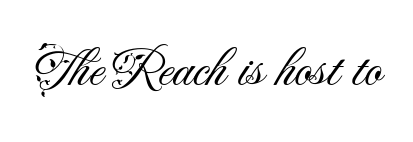
The image shows 55 px light sans-serif type; set normal letter spacing, not underlined; medium stroke contrast and a small x-height.
